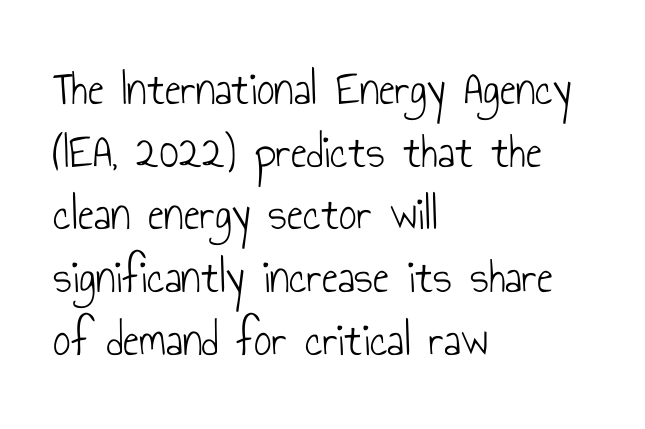
You could not count columns in this text — the font is proportionally spaced. Clear beneath every line of the passage. A typesetter would label this face a sans. It's the straight-up-and-down kind of type. Caption: standard tracking, unaltered. Regular leading.
